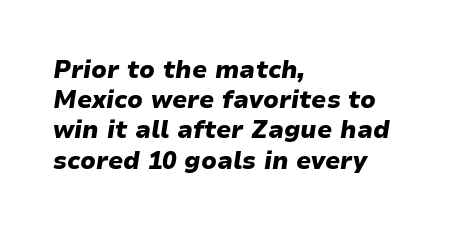
No word sits above an underline. Does the copy run flush right? No — it runs flush left. An italicized treatment has been applied to the whole sample. Inter-character spacing is left at the font's built-in metrics. The rendering uses a bold face; every stroke is thick and dark.
